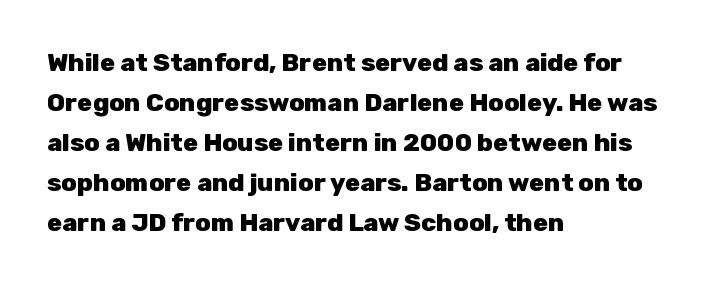
The image shows 25 px bold type, upright; set left-aligned, normal line spacing (1.6x), normal letter spacing, not underlined.
